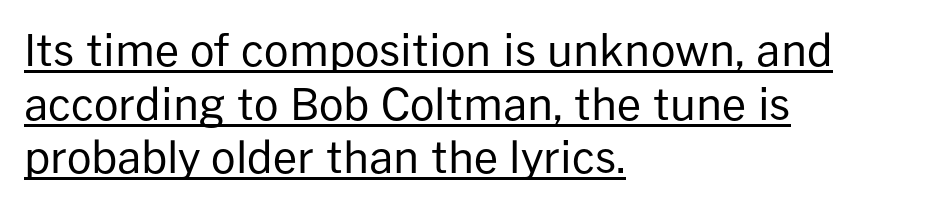
The lines in this sample share a left origin and differ only in where they stop. The typography opts for an upright posture over an oblique one. The rendering uses a moderate line-height, typical for paragraphs. The characters are drawn with everyday or finer stroke widths. The designer went with a sans here, leaving each stem footless.
